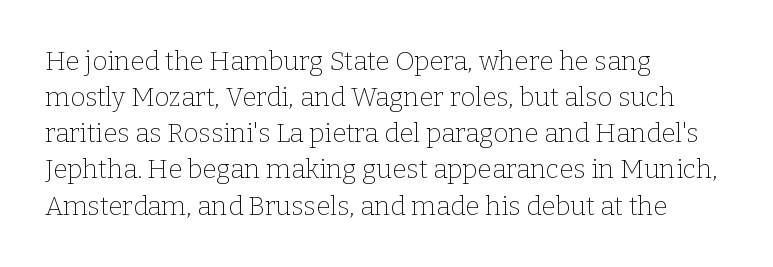
Teacher's note: observe the even left margin — that is flush-left alignment. Students, note that the glyphs here touch the page at normal intervals. Do the letters lean? They stand straight. Descenders hang freely into open space. Stem width sits at or under what a default text font uses.
